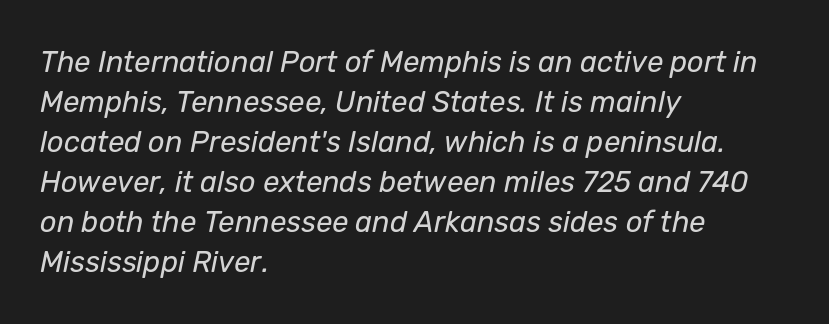
The image shows 29 px regular-weight type, italic (leaning right); set left-aligned, normal line spacing (1.38x), normal letter spacing, not underlined; low stroke contrast and a medium x-height.
